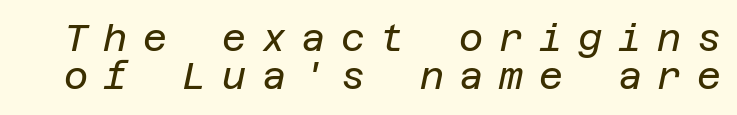
Q: Is the text bold? A: No.
Q: Is the text italic (slanted)? A: Yes, it leans right by about 12 degrees.
Q: Is the text underlined? A: No.
Q: Is the spacing between letters normal or unusually wide? A: Unusually wide.
Q: Is the spacing between lines tight, normal or loose? A: Tight.
Q: Width (condensed, normal, or wide)? A: Normal.
Q: Stroke contrast? A: Low.
Q: x-height? A: Large.
